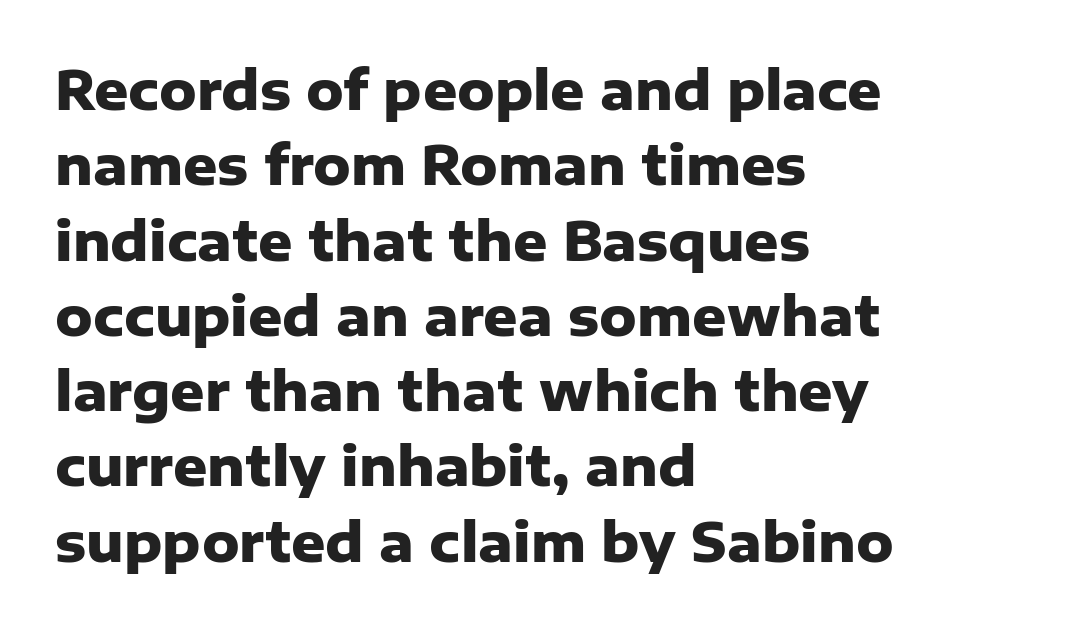
The image shows 53 px heavy sans-serif type, upright; set left-aligned, normal line spacing (1.42x), normal letter spacing, not underlined; low stroke contrast and a medium x-height.
